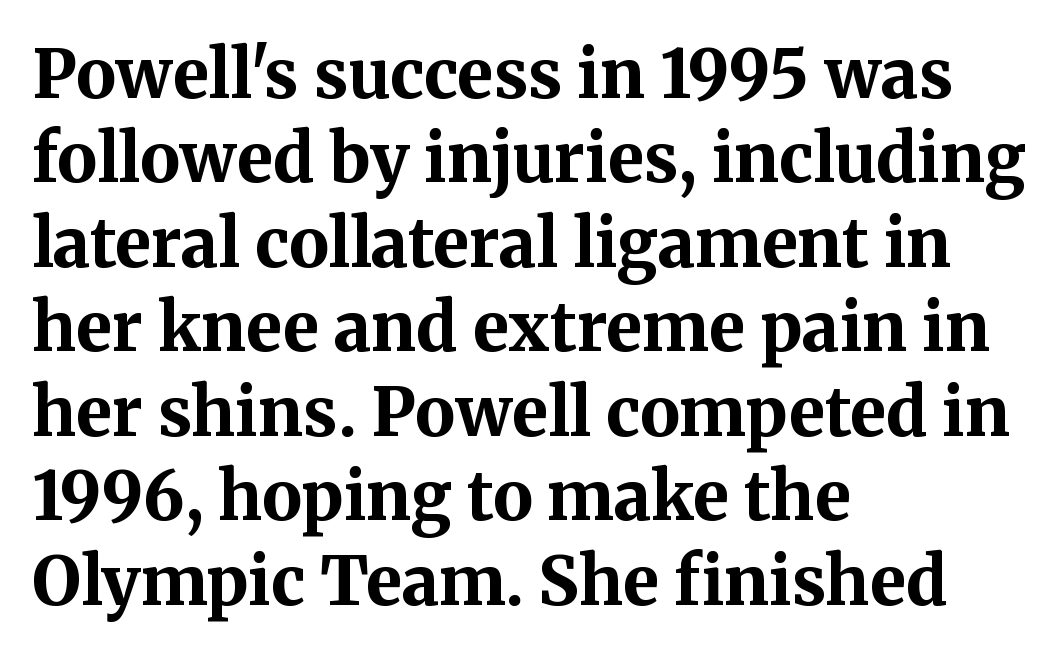
Q: Is the text bold? A: Yes.
Q: Is the text italic (slanted)? A: No, it is upright.
Q: Is the typeface a serif or a sans-serif typeface? A: Serif.
Q: Is the text underlined? A: No.
Q: How is the paragraph aligned? A: Left-aligned.
Q: Is the spacing between letters normal or unusually wide? A: Normal.
Q: Is the spacing between lines tight, normal or loose? A: Normal.
Q: Width (condensed, normal, or wide)? A: Normal.
Q: Stroke contrast? A: Medium.
Q: x-height? A: Medium.
Q: Monospaced? A: No.
